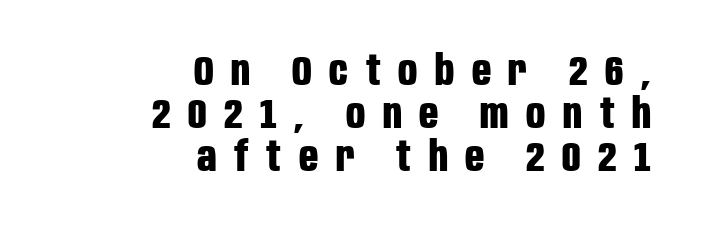
{"serif": "no", "italic": "no", "bold": "yes", "weight": "bold", "width": "condensed", "stroke_contrast": "low", "x_height": "large", "monospaced": "no", "underline": "no", "align": "right", "line_spacing": "tight", "line_spacing_ratio": 1.02, "letter_spacing": "wide", "letter_spacing_em": 0.42, "glyph_px": 42}
